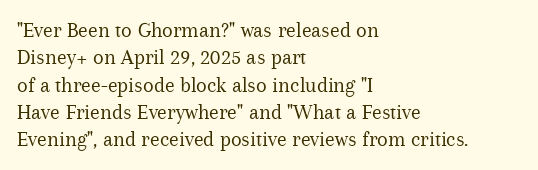
Q: Is the text bold? A: No.
Q: Is the text italic (slanted)? A: No, it is upright.
Q: Is the text underlined? A: No.
Q: How is the paragraph aligned? A: Left-aligned.
Q: Is the spacing between letters normal or unusually wide? A: Normal.
